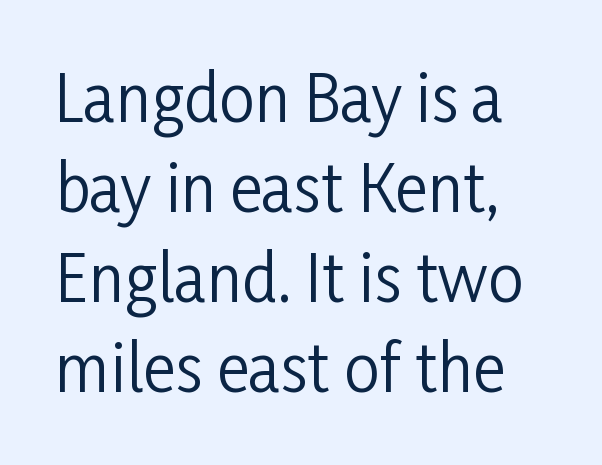
The image shows 63 px regular-weight, condensed sans-serif type, upright; set normal line spacing (1.43x), normal letter spacing, not underlined; low stroke contrast and a medium x-height.
